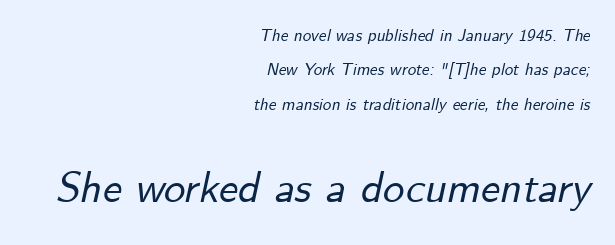
The image shows 43 px text type, italic (leaning right); set right-aligned, loose line spacing (2.02x), normal letter spacing, not underlined; the second (bottom) block is 2.53x larger; low stroke contrast and a small x-height.
